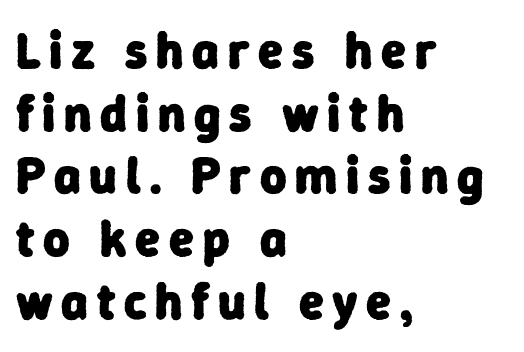
Q: Is the text bold? A: Yes.
Q: Is the typeface a serif or a sans-serif typeface? A: Sans-serif.
Q: Is the text underlined? A: No.
Q: How is the paragraph aligned? A: Left-aligned.
Q: Width (condensed, normal, or wide)? A: Normal.
Q: Stroke contrast? A: Low.
Q: x-height? A: Medium.
Q: Monospaced? A: No.
